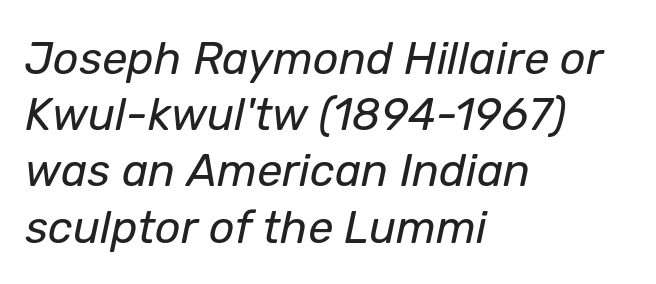
{"italic": "yes", "lean": "right", "slant_degrees": 12, "bold": "no", "weight": "regular", "width": "normal", "stroke_contrast": "low", "x_height": "medium", "monospaced": "no", "underline": "no", "align": "left", "line_spacing": "normal", "line_spacing_ratio": 1.25, "letter_spacing": "normal", "letter_spacing_em": 0.0, "glyph_px": 45}
